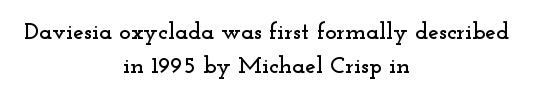
Q: Is the text italic (slanted)? A: No, it is upright.
Q: Is the text underlined? A: No.
Q: How is the paragraph aligned? A: Centered.
Q: Is the spacing between letters normal or unusually wide? A: Normal.
Q: Is the spacing between lines tight, normal or loose? A: Normal.
